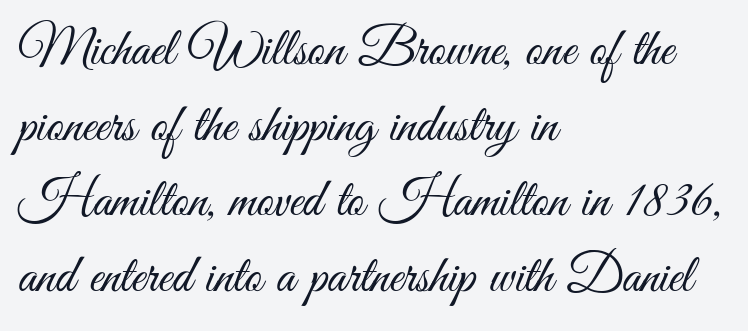
The characters are drawn with everyday or finer stroke widths. The space beneath each line is pristine and unruled. Which margin do the lines hug? The left one — the right edge is uneven. Typographically, this falls in the sans-serif category. The line texture is even and compact thanks to regular tracking.
